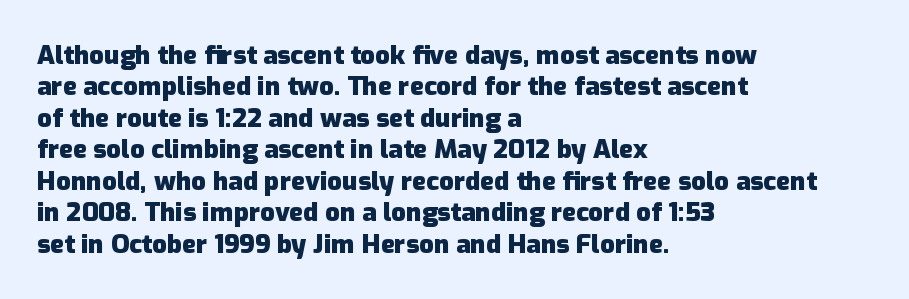
The image shows 26 px bold type, upright; set left-aligned, line spacing 1.21x, normal letter spacing, not underlined.
